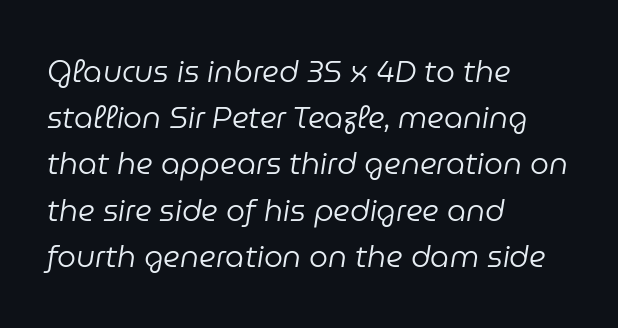
The image shows 30 px regular-weight type, italic (leaning right); set left-aligned, normal line spacing (1.54x), normal letter spacing, not underlined; low stroke contrast and a medium x-height.
